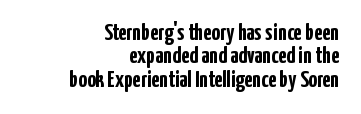
{"italic": "no", "bold": "yes", "underline": "no", "align": "right", "line_spacing": "tight", "line_spacing_ratio": 0.97, "letter_spacing": "normal", "letter_spacing_em": 0.0, "glyph_px": 24}
